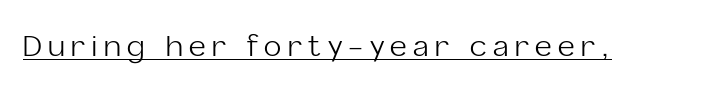
The image shows 29 px light sans-serif type, upright; set unusually wide letter spacing (+0.22 em), underlined; low stroke contrast and a medium x-height.
